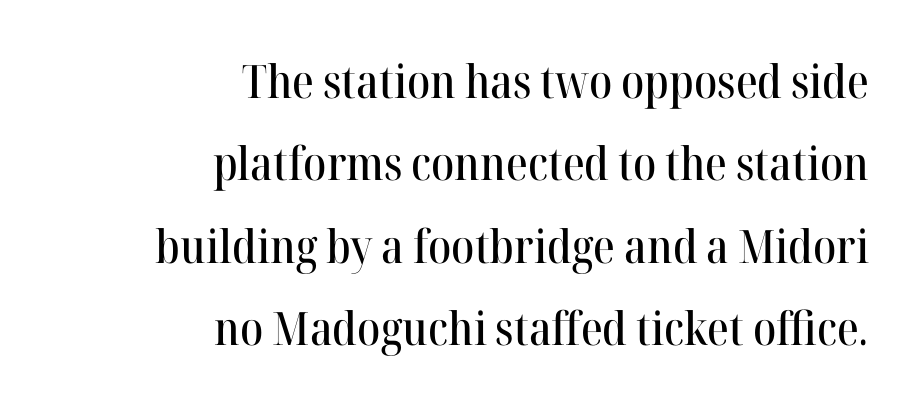
{"serif": "yes", "italic": "no", "width": "normal", "stroke_contrast": "high", "x_height": "medium", "monospaced": "no", "underline": "no", "align": "right", "line_spacing_ratio": 1.79, "letter_spacing": "normal", "letter_spacing_em": 0.0, "glyph_px": 46}
